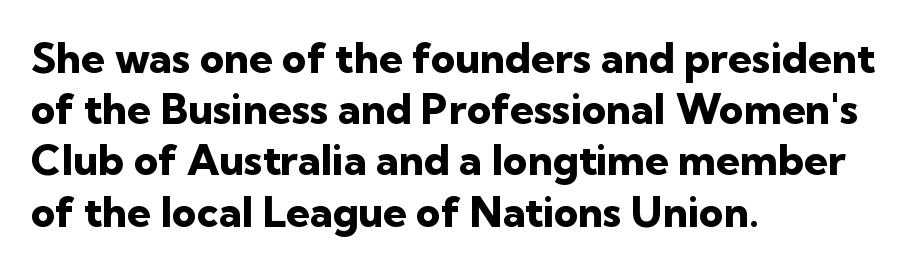
{"serif": "no", "italic": "no", "bold": "yes", "weight": "heavy", "width": "normal", "stroke_contrast": "low", "x_height": "medium", "monospaced": "no", "underline": "no", "align": "left", "line_spacing_ratio": 1.22, "letter_spacing": "normal", "letter_spacing_em": 0.0, "glyph_px": 42}
